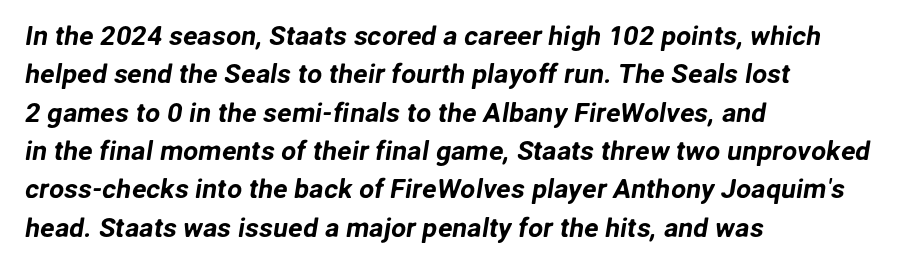
{"underline": "no", "align": "left", "line_spacing": "normal", "line_spacing_ratio": 1.42, "letter_spacing": "normal", "letter_spacing_em": 0.0, "glyph_px": 27}
